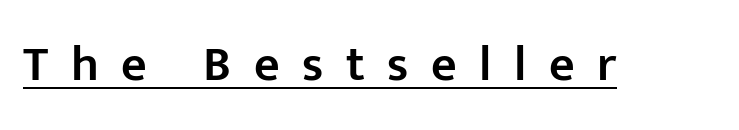
The image shows 50 px semibold sans-serif type, upright; set unusually wide letter spacing (+0.45 em), underlined; low stroke contrast and a medium x-height.
